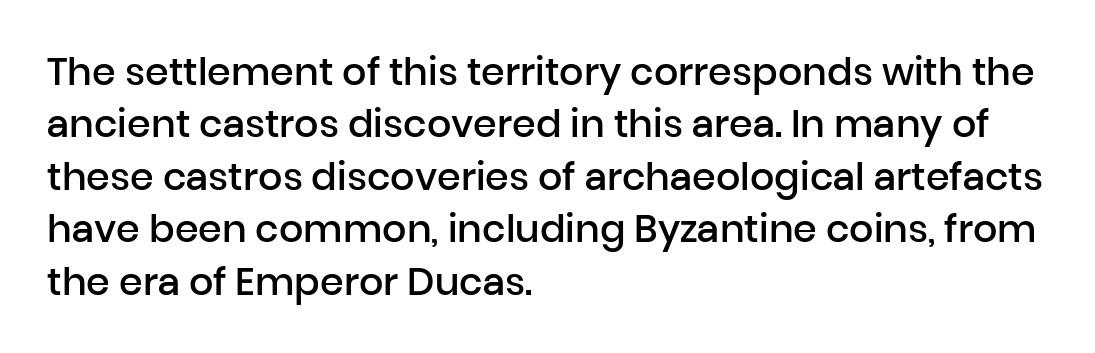
The image shows 38 px semibold sans-serif type, upright; set left-aligned, normal line spacing (1.38x), normal letter spacing, not underlined; low stroke contrast and a medium x-height.
